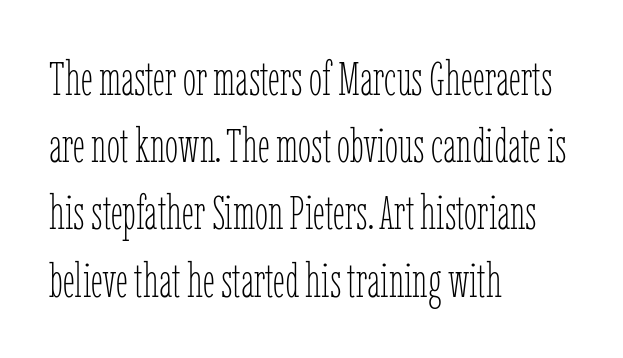
{"italic": "no", "bold": "no", "weight": "thin", "width": "condensed", "stroke_contrast": "low", "x_height": "medium", "monospaced": "no", "underline": "no", "align": "left", "line_spacing": "normal", "line_spacing_ratio": 1.4, "letter_spacing": "normal", "letter_spacing_em": 0.0, "glyph_px": 48}
